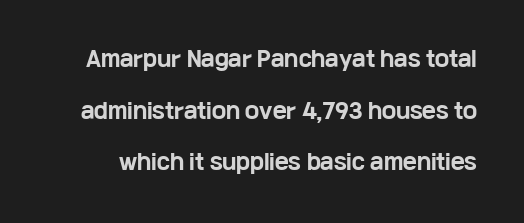
Is the letter spacing exaggerated? No — it looks like the ordinary default. The designer dialed line spacing up above the default. Every stem runs plumb, perpendicular to the baseline. Glance below the letters and you will spot only blank space. The rendering uses a bold face; every stroke is thick and dark.
